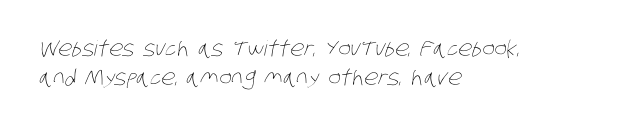
In terms of letterspacing, this is plain default setting. Just letters on the line, the space beneath them empty. Layout note: lines flush left. Stroke mass is kept to a normal reading level or below. The vertical gap from one line to the next is medium.
